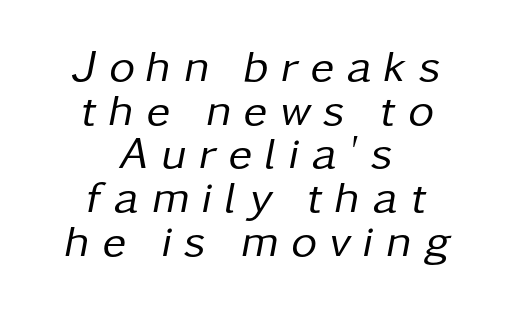
Q: Is the text bold? A: No.
Q: Is the text italic (slanted)? A: Yes, it leans right by about 11 degrees.
Q: Is the text underlined? A: No.
Q: How is the paragraph aligned? A: Centered.
Q: Is the spacing between letters normal or unusually wide? A: Unusually wide.
Q: Is the spacing between lines tight, normal or loose? A: Tight.
Q: Width (condensed, normal, or wide)? A: Normal.
Q: Stroke contrast? A: Low.
Q: x-height? A: Medium.
Q: Monospaced? A: No.
